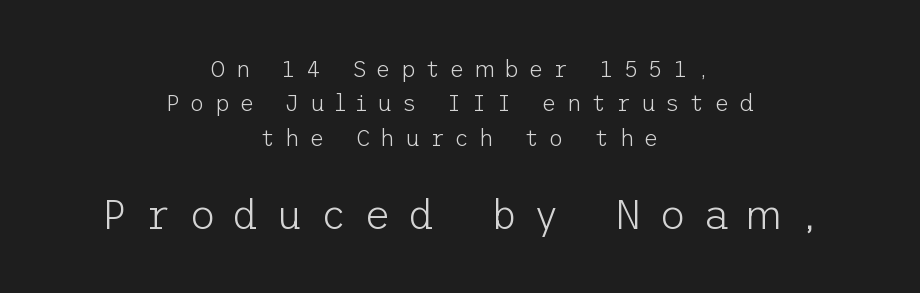
Q: Is the text bold? A: No.
Q: Is the text italic (slanted)? A: No, it is upright.
Q: Is the typeface a serif or a sans-serif typeface? A: Sans-serif.
Q: Is the text underlined? A: No.
Q: How is the paragraph aligned? A: Centered.
Q: Is the spacing between letters normal or unusually wide? A: Unusually wide.
Q: Is the spacing between lines tight, normal or loose? A: Normal.
Q: Which block of text is set in a larger size, the first (top) or the second (bottom)? A: The second (bottom) one.
Q: Width (condensed, normal, or wide)? A: Normal.
Q: Stroke contrast? A: Low.
Q: x-height? A: Medium.
